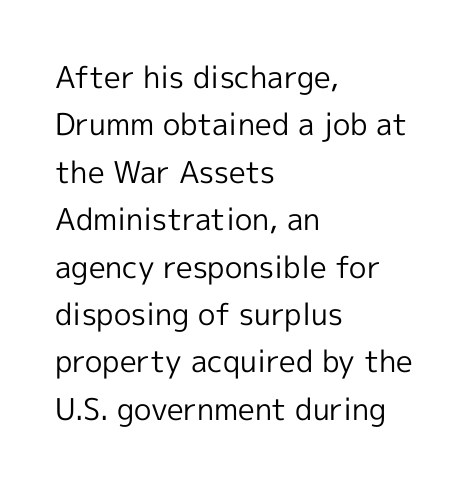
The image shows 30 px regular-weight sans-serif type, upright; set left-aligned, normal line spacing (1.58x), normal letter spacing, not underlined; a medium x-height.
